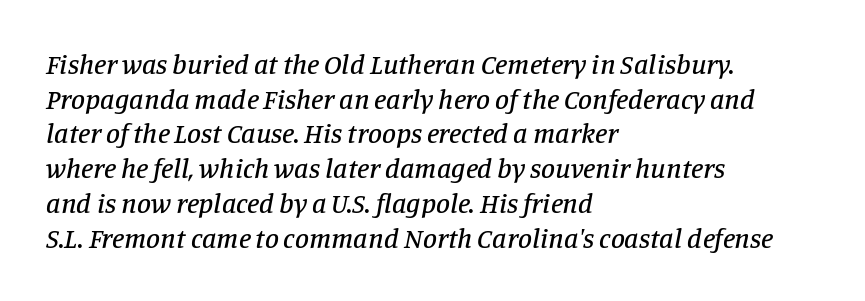
Q: Is the text italic (slanted)? A: Yes, it leans right by about 11 degrees.
Q: Is the typeface a serif or a sans-serif typeface? A: Serif.
Q: Is the text underlined? A: No.
Q: How is the paragraph aligned? A: Left-aligned.
Q: Is the spacing between letters normal or unusually wide? A: Normal.
Q: Width (condensed, normal, or wide)? A: Normal.
Q: Stroke contrast? A: Low.
Q: x-height? A: Large.
Q: Monospaced? A: No.
